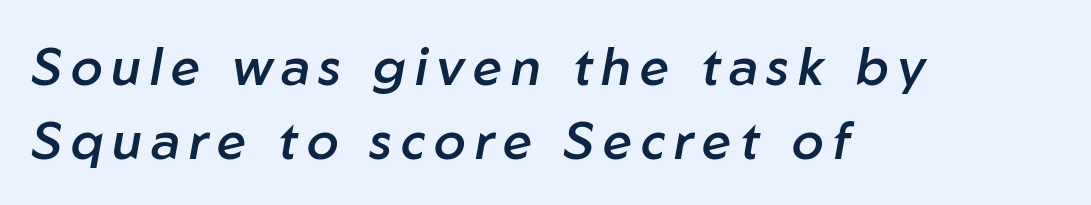
{"italic": "yes", "lean": "right", "slant_degrees": 10, "bold": "semi", "weight": "semibold", "width": "normal", "stroke_contrast": "low", "x_height": "medium", "monospaced": "no", "underline": "no", "align": "left", "line_spacing": "normal", "line_spacing_ratio": 1.43, "glyph_px": 52}
